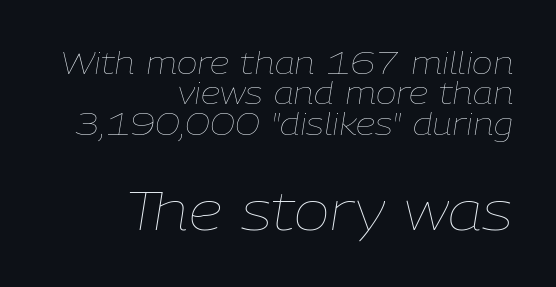
Descender tails drop into unmarked territory. Closely set lines give the paragraph a compact silhouette. Which of the two is more prominent by size? The second, at the bottom. Spacing verdict: proportional, widths tailored to each character. Summary of weight: not heavy and not bold. Slanted lettering throughout.
